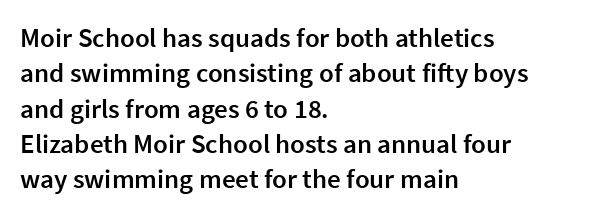
Nobody drew a line under any word here. In terms of leading, this rendering sits right in the middle. Typographic density is moderately raised because the face is semibold. Standard letterfit; no display-style spreading of the glyphs. The text block is weighted toward the left margin, trailing off unevenly rightward. The lettering stays uniformly vertical, giving the passage a roman look.
